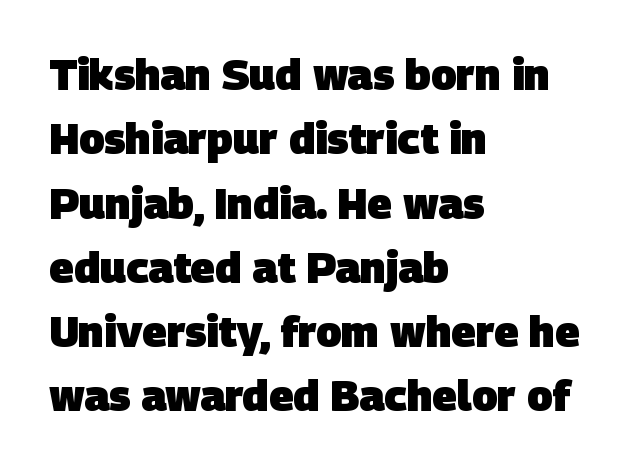
A clean baseline with only descenders dipping below it. The rendering uses a moderate line-height, typical for paragraphs. Line starts are locked; line ends wander. Look at the tracking — it's just the regular setting, nothing added.
